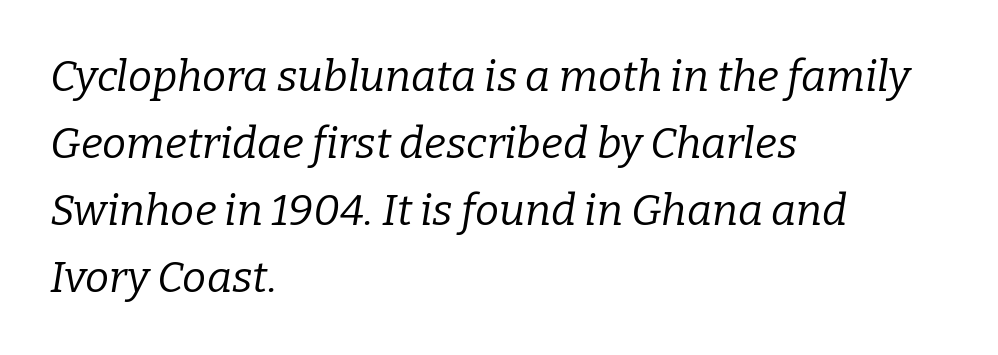
{"serif": "yes", "italic": "yes", "lean": "right", "slant_degrees": 9, "bold": "no", "weight": "regular", "width": "normal", "stroke_contrast": "low", "x_height": "medium", "monospaced": "no", "underline": "no", "align": "left", "line_spacing": "normal", "line_spacing_ratio": 1.56, "letter_spacing": "normal", "letter_spacing_em": 0.0, "glyph_px": 43}
